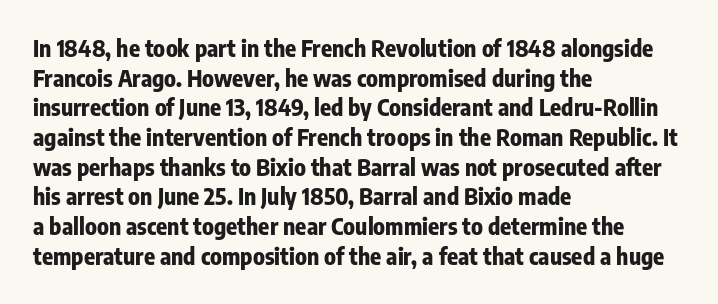
{"italic": "no", "bold": "yes", "underline": "no", "align": "left", "line_spacing": "normal", "line_spacing_ratio": 1.29, "letter_spacing": "normal", "letter_spacing_em": 0.0, "glyph_px": 23}
